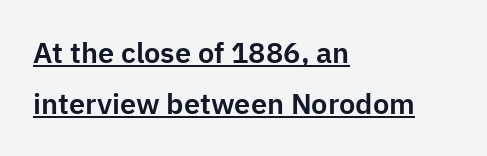
The lines are quadded left. Each letter's strokes conclude bluntly, with no projecting serifs. Decoration check: the copy is underlined. Each word holds together tightly as a unit, with standard inter-letter gaps.
